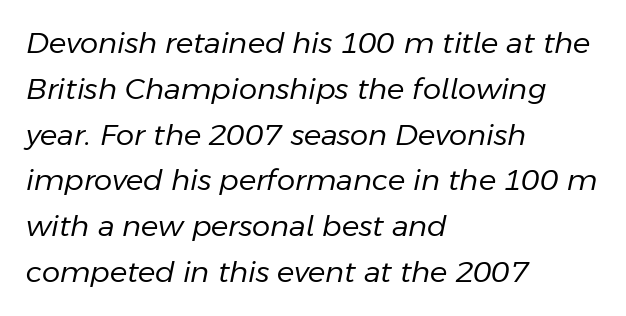
{"italic": "yes", "lean": "right", "slant_degrees": 11, "bold": "no", "weight": "regular", "width": "normal", "stroke_contrast": "low", "x_height": "medium", "monospaced": "no", "underline": "no", "align": "left", "line_spacing": "normal", "line_spacing_ratio": 1.58, "letter_spacing": "normal", "letter_spacing_em": 0.0, "glyph_px": 29}
